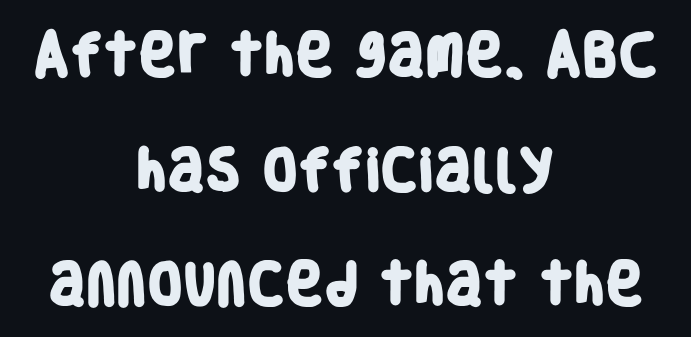
Q: Is the text bold? A: Yes.
Q: Is the typeface a serif or a sans-serif typeface? A: Sans-serif.
Q: Is the text underlined? A: No.
Q: How is the paragraph aligned? A: Centered.
Q: Is the spacing between letters normal or unusually wide? A: Normal.
Q: Is the spacing between lines tight, normal or loose? A: Loose.
Q: Width (condensed, normal, or wide)? A: Condensed.
Q: Stroke contrast? A: Low.
Q: x-height? A: Large.
Q: Monospaced? A: No.
